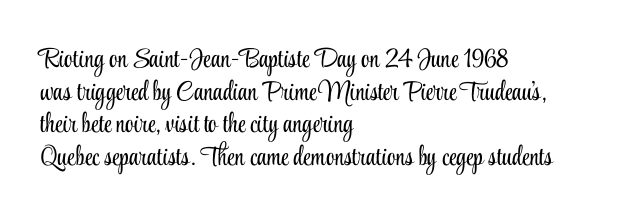
What stands out about the letter spacing? Nothing — it is the standard amount. This is not heavy type; no bold has been used. Just letters on the line, the space beneath them empty. This rendering uses left alignment, leaving the right contour irregular.
